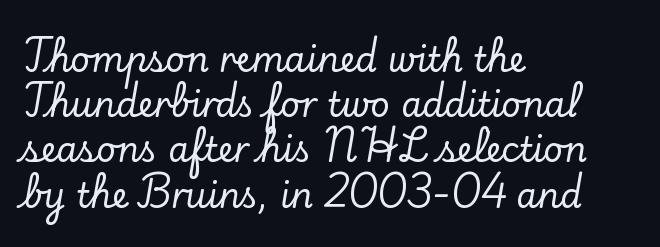
{"serif": "yes", "width": "normal", "stroke_contrast": "low", "x_height": "small", "monospaced": "no", "underline": "no", "align": "left", "line_spacing": "normal", "line_spacing_ratio": 1.33, "letter_spacing": "normal", "letter_spacing_em": 0.0, "glyph_px": 34}
